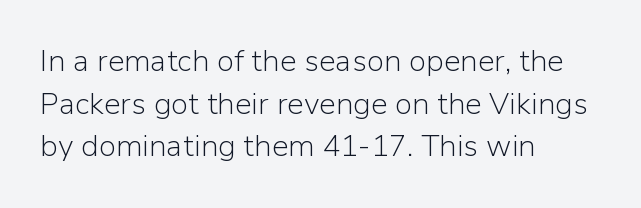
Unlike italic type, these characters show no tilt at all. Reading down the block, your eye returns to a fixed left position each line. The horizontal fit of the characters is conventional and even. Character widths vary here, with narrow letters taking less room than wide ones.
